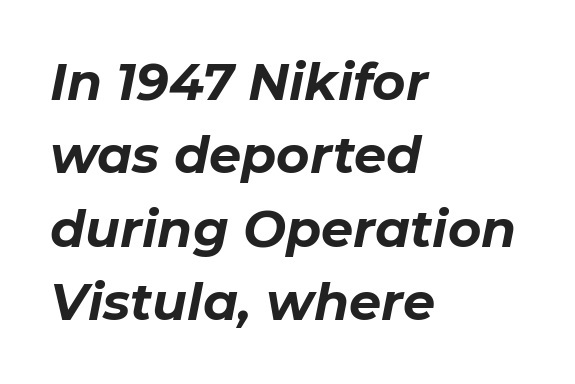
The image shows 51 px bold type, italic (leaning right); set left-aligned, normal line spacing (1.44x), normal letter spacing, not underlined; low stroke contrast and a medium x-height.
